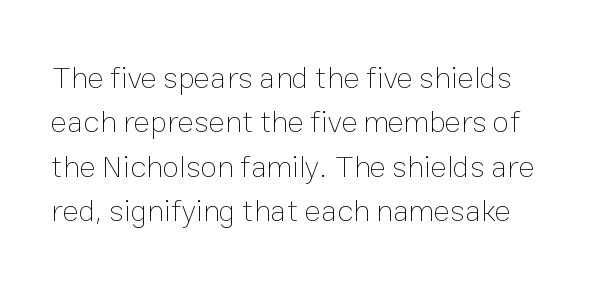
Leading: standard. Is this a heavy cut? Hardly; it is regular or lighter. You could call the tracking neutral — neither tight nor loose. The gap between lines stays unmarked. The passage shown is typed in a proportional face where columns would drift.
